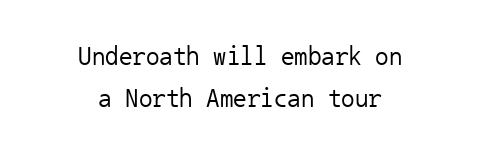
Horizontal bands of white between lines are of average thickness. Does the copy run flush right? No — it is centered line by line. There is no visible air inserted between adjacent glyphs. The letters stand straight up with perfectly vertical stems. Caption: face not bold, strokes unweighted. A clean baseline with only descenders dipping below it.
